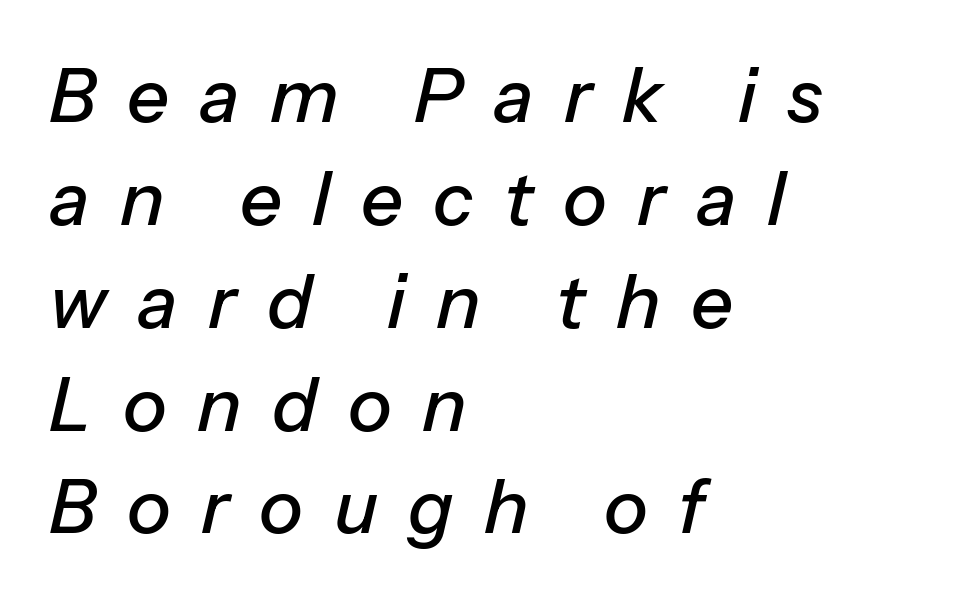
The image shows 74 px text type, italic (leaning right); set left-aligned, normal line spacing (1.39x), unusually wide letter spacing (+0.41 em), not underlined; low stroke contrast and a medium x-height.
